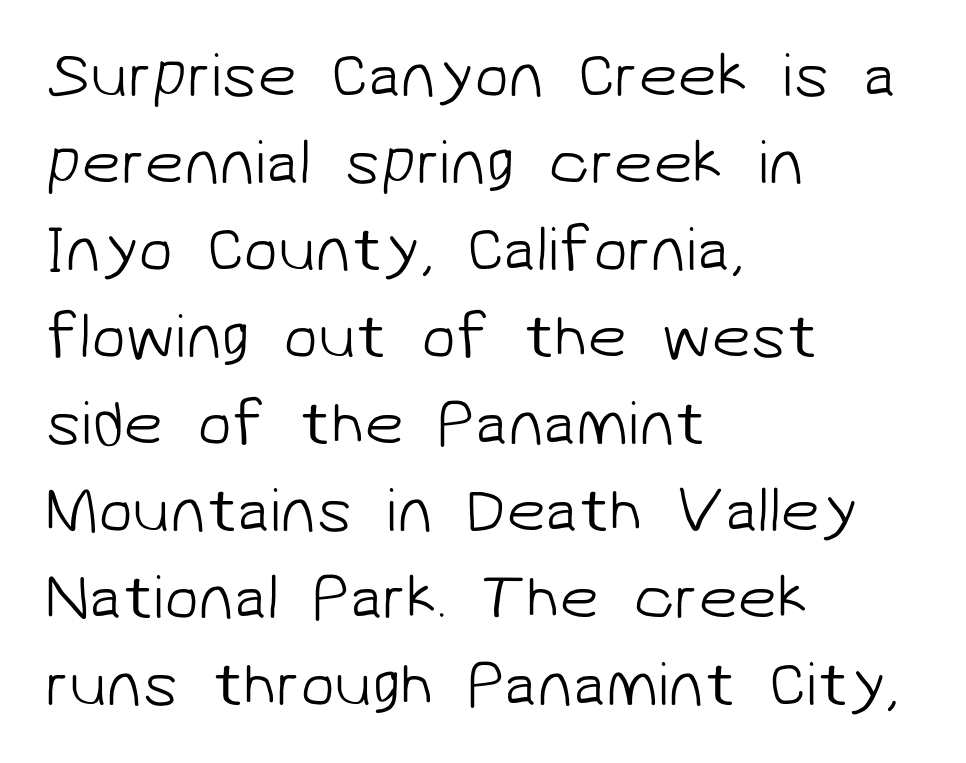
The image shows 63 px light sans-serif type; set left-aligned, normal line spacing (1.38x), normal letter spacing, not underlined; low stroke contrast and a medium x-height.
